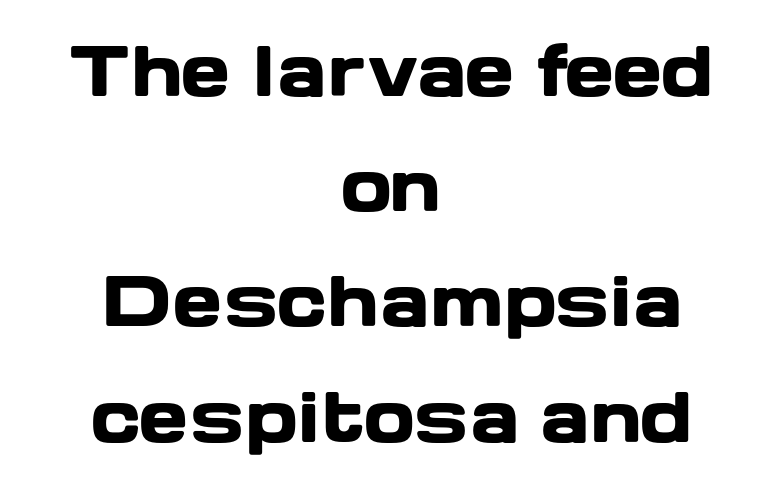
Q: Is the text bold? A: Yes.
Q: Is the text italic (slanted)? A: No, it is upright.
Q: Is the typeface a serif or a sans-serif typeface? A: Sans-serif.
Q: Is the text underlined? A: No.
Q: How is the paragraph aligned? A: Centered.
Q: Is the spacing between letters normal or unusually wide? A: Normal.
Q: Width (condensed, normal, or wide)? A: Wide.
Q: Stroke contrast? A: Low.
Q: x-height? A: Medium.
Q: Monospaced? A: No.
